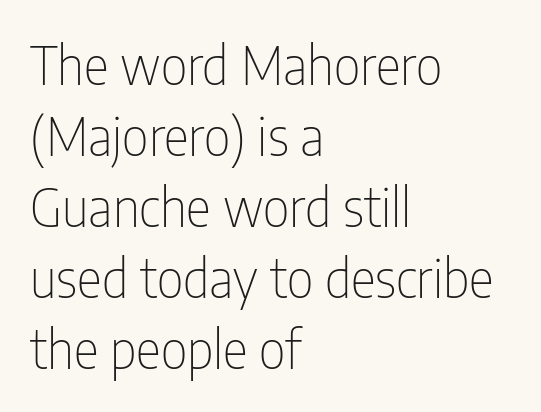
Think of a printed novel: that variable character pitch is what you see here. Has an underline been added? It has not. The typeface has the unassuming heft of standard copy or less. This sample uses a sans-serif face. This sample uses an upright cut, with every glyph sitting square on the baseline. One-word summary of the alignment: left.
